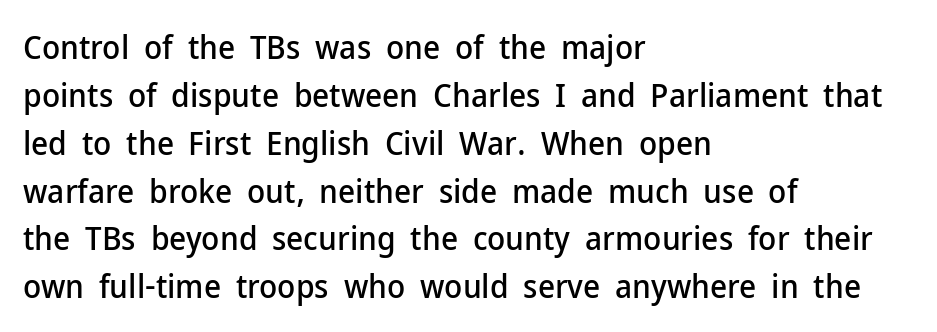
Q: Is the text italic (slanted)? A: No, it is upright.
Q: Is the typeface a serif or a sans-serif typeface? A: Sans-serif.
Q: Is the text underlined? A: No.
Q: How is the paragraph aligned? A: Left-aligned.
Q: Is the spacing between letters normal or unusually wide? A: Normal.
Q: Is the spacing between lines tight, normal or loose? A: Normal.
Q: Width (condensed, normal, or wide)? A: Normal.
Q: Stroke contrast? A: Low.
Q: x-height? A: Medium.
Q: Monospaced? A: No.
